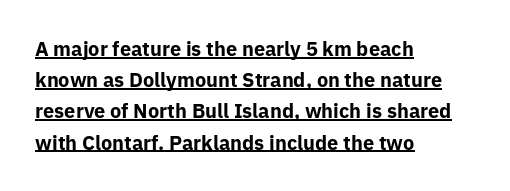
Q: Is the text bold? A: Yes.
Q: Is the text italic (slanted)? A: No, it is upright.
Q: Is the text underlined? A: Yes.
Q: How is the paragraph aligned? A: Left-aligned.
Q: Is the spacing between letters normal or unusually wide? A: Normal.
Q: Is the spacing between lines tight, normal or loose? A: Normal.
